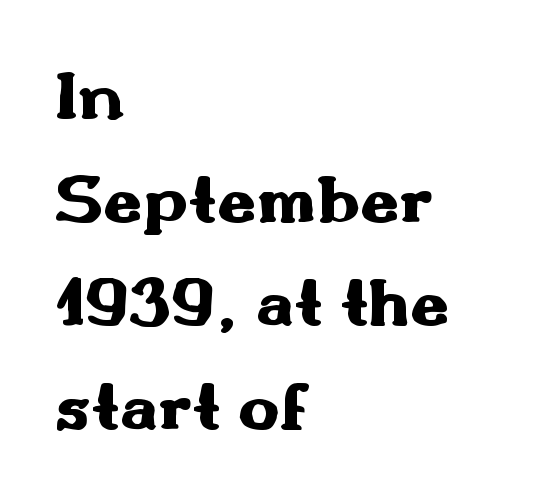
The image shows 70 px heavy, wide sans-serif type, upright; set left-aligned, normal line spacing (1.48x), normal letter spacing, not underlined; medium stroke contrast and a small x-height.
